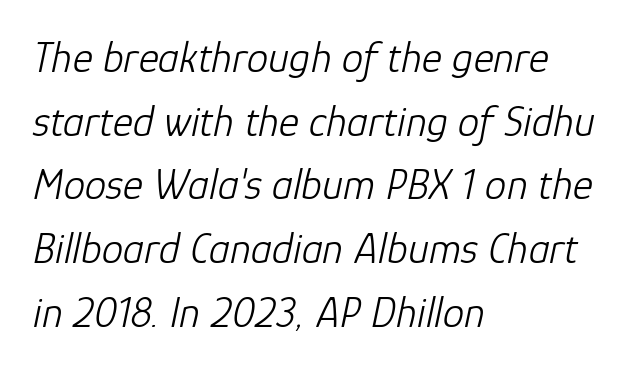
Q: Is the text bold? A: No.
Q: Is the text italic (slanted)? A: Yes, it leans right by about 12 degrees.
Q: Is the text underlined? A: No.
Q: How is the paragraph aligned? A: Left-aligned.
Q: Is the spacing between letters normal or unusually wide? A: Normal.
Q: Is the spacing between lines tight, normal or loose? A: Normal.
Q: Width (condensed, normal, or wide)? A: Normal.
Q: Stroke contrast? A: Low.
Q: x-height? A: Medium.
Q: Monospaced? A: No.
